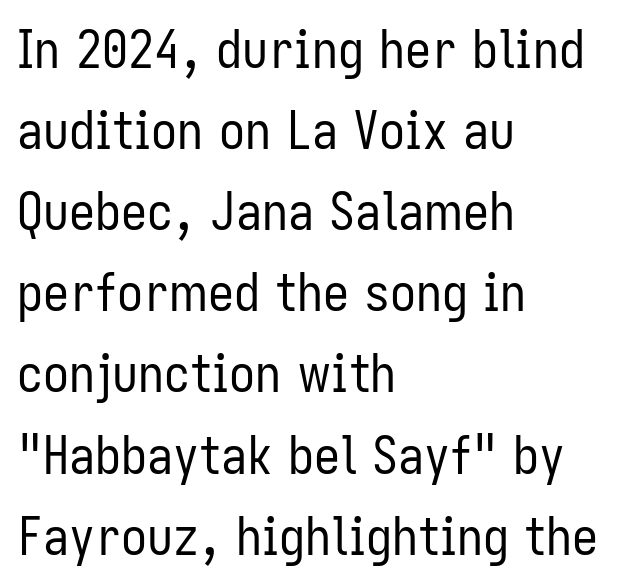
The image shows 52 px regular-weight, condensed sans-serif type, upright; set left-aligned, normal line spacing (1.56x), normal letter spacing, not underlined; low stroke contrast and a medium x-height.
